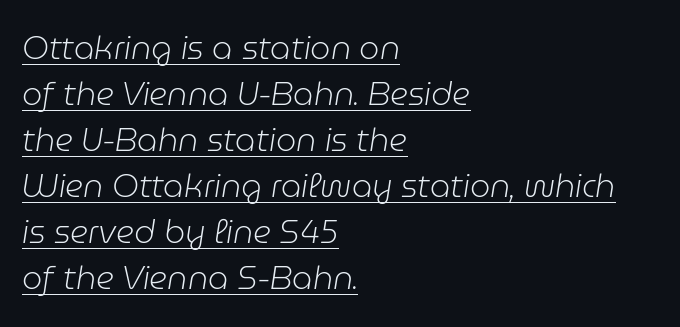
{"italic": "yes", "lean": "right", "slant_degrees": 9, "bold": "no", "weight": "light", "width": "normal", "stroke_contrast": "low", "x_height": "medium", "monospaced": "no", "underline": "yes", "align": "left", "line_spacing": "normal", "line_spacing_ratio": 1.44, "letter_spacing": "normal", "letter_spacing_em": 0.0, "glyph_px": 32}
